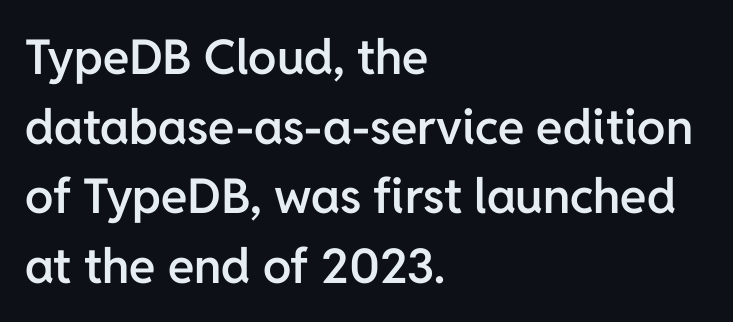
The image shows 48 px semibold sans-serif type, upright; set left-aligned, normal line spacing (1.45x), normal letter spacing, not underlined; low stroke contrast and a medium x-height.
